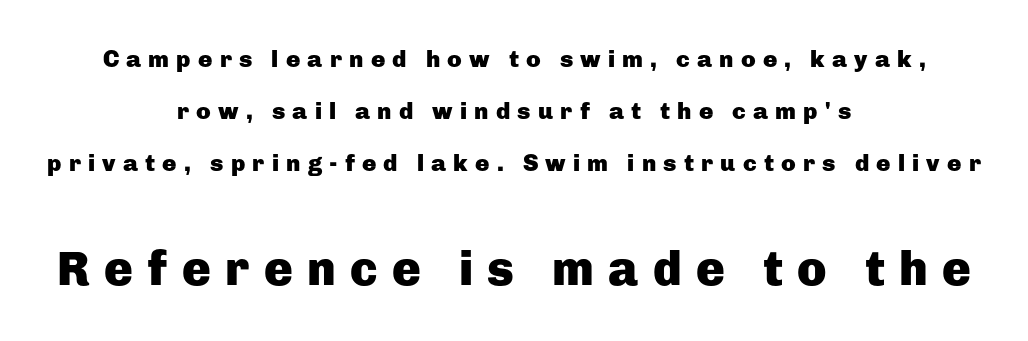
Q: Is the text bold? A: Yes.
Q: Is the text italic (slanted)? A: No, it is upright.
Q: Is the typeface a serif or a sans-serif typeface? A: Sans-serif.
Q: Is the text underlined? A: No.
Q: How is the paragraph aligned? A: Centered.
Q: Is the spacing between letters normal or unusually wide? A: Unusually wide.
Q: Is the spacing between lines tight, normal or loose? A: Loose.
Q: Which block of text is set in a larger size, the first (top) or the second (bottom)? A: The second (bottom) one.
Q: Width (condensed, normal, or wide)? A: Normal.
Q: Stroke contrast? A: Low.
Q: x-height? A: Medium.
Q: Monospaced? A: No.
